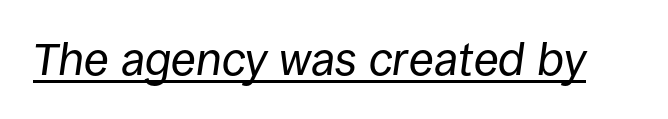
{"italic": "yes", "lean": "right", "slant_degrees": 8, "bold": "no", "weight": "regular", "width": "normal", "stroke_contrast": "low", "x_height": "large", "monospaced": "no", "underline": "yes", "letter_spacing": "normal", "letter_spacing_em": 0.0, "glyph_px": 46}
